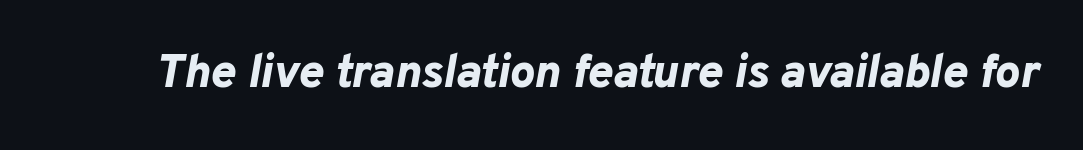
{"italic": "yes", "lean": "right", "slant_degrees": 10, "bold": "yes", "weight": "bold", "width": "normal", "stroke_contrast": "low", "x_height": "medium", "monospaced": "no", "underline": "no", "letter_spacing": "normal", "letter_spacing_em": 0.0, "glyph_px": 47}
